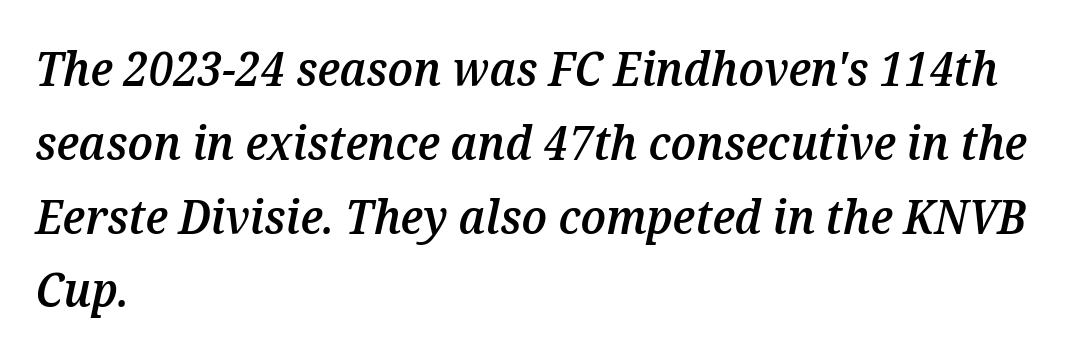
A clean baseline with only descenders dipping below it. Rows of type keep a routine distance in the vertical direction. Note the varied advance widths — an 'i' is clearly narrower than an 'm'. Observe the ordinary spacing: letters are neighbours, not strangers.
